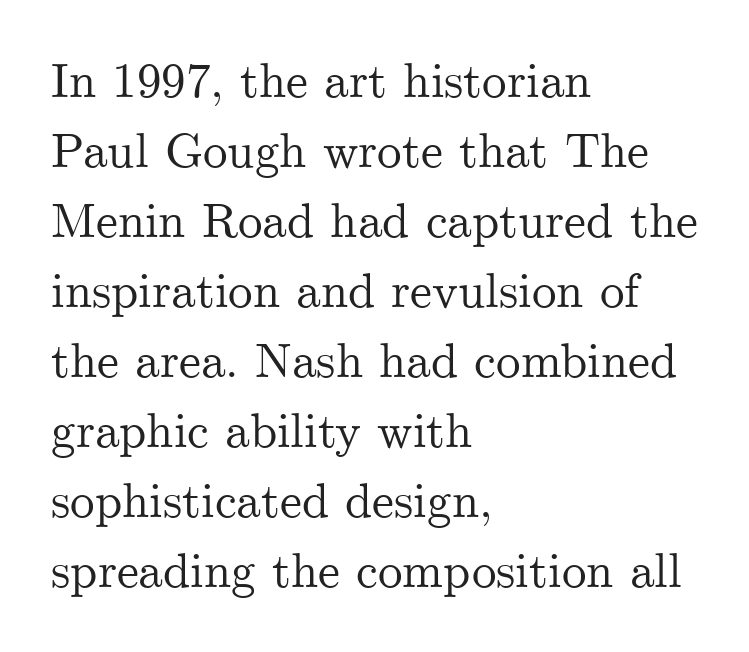
The image shows 49 px serif type, upright; set left-aligned, normal line spacing (1.43x), normal letter spacing, not underlined; medium stroke contrast and a small x-height.
